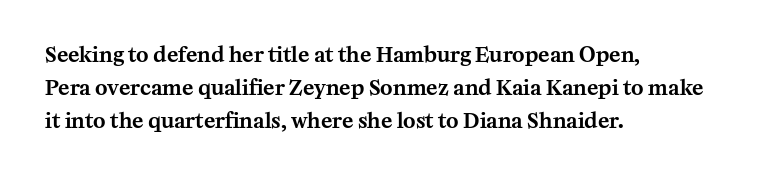
Q: Is the text italic (slanted)? A: No, it is upright.
Q: Is the text underlined? A: No.
Q: How is the paragraph aligned? A: Left-aligned.
Q: Is the spacing between letters normal or unusually wide? A: Normal.
Q: Is the spacing between lines tight, normal or loose? A: Normal.
